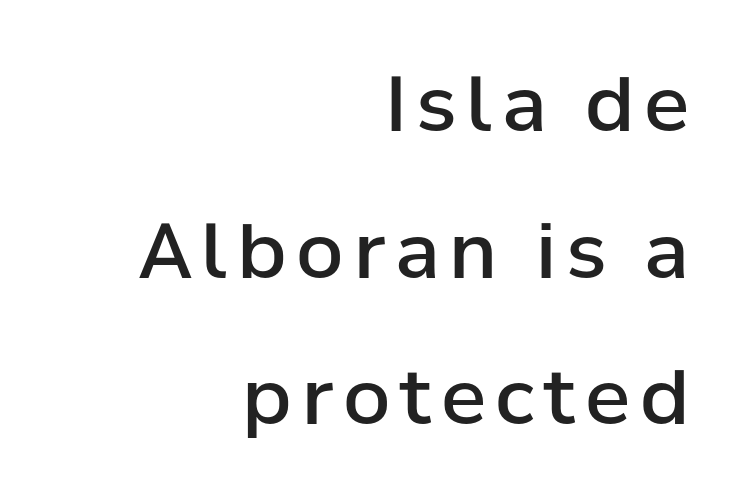
Q: Is the text bold? A: Semi-bold.
Q: Is the text italic (slanted)? A: No, it is upright.
Q: Is the typeface a serif or a sans-serif typeface? A: Sans-serif.
Q: Is the text underlined? A: No.
Q: How is the paragraph aligned? A: Right-aligned.
Q: Is the spacing between lines tight, normal or loose? A: Loose.
Q: Width (condensed, normal, or wide)? A: Normal.
Q: Stroke contrast? A: Low.
Q: x-height? A: Medium.
Q: Monospaced? A: No.
